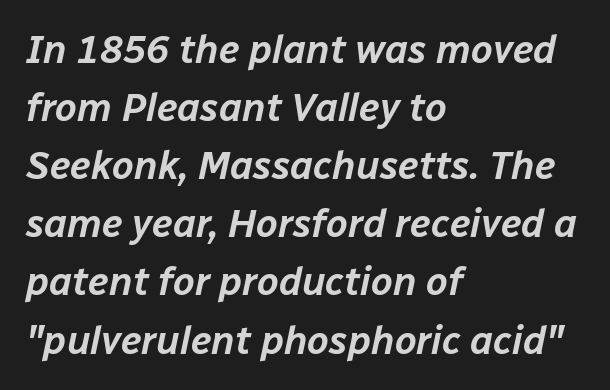
Layout note: lines flush left. Notice how descenders clear the ascenders below comfortably — that's standard leading. The letters sit at their default tracking, neither squeezed nor spread. Plain, unruled lines of type. Style check: oblique.
